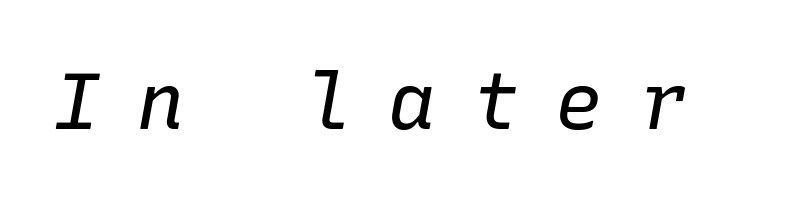
{"italic": "yes", "lean": "right", "slant_degrees": 10, "bold": "no", "weight": "regular", "width": "normal", "stroke_contrast": "low", "x_height": "medium", "monospaced": "yes", "underline": "no", "letter_spacing": "wide", "letter_spacing_em": 0.46, "glyph_px": 79}
